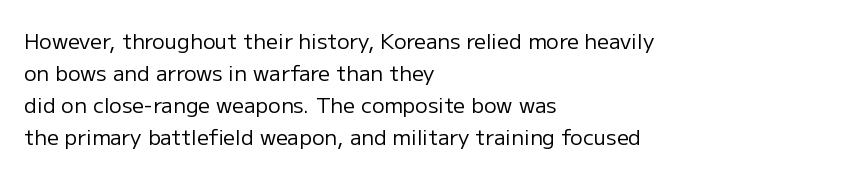
Vertical strokes here are truly vertical. The paragraph has a hard left edge and a soft right edge. The rendering uses a moderate line-height, typical for paragraphs. The cut favours lightness, reaching ordinary text weight at its darkest.
